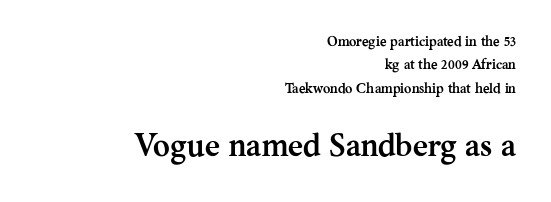
Q: Is the text bold? A: Yes.
Q: Is the text italic (slanted)? A: No, it is upright.
Q: Is the typeface a serif or a sans-serif typeface? A: Serif.
Q: Is the text underlined? A: No.
Q: How is the paragraph aligned? A: Right-aligned.
Q: Is the spacing between letters normal or unusually wide? A: Normal.
Q: Is the spacing between lines tight, normal or loose? A: Normal.
Q: Which block of text is set in a larger size, the first (top) or the second (bottom)? A: The second (bottom) one.
Q: Width (condensed, normal, or wide)? A: Normal.
Q: Stroke contrast? A: Medium.
Q: x-height? A: Medium.
Q: Monospaced? A: No.
